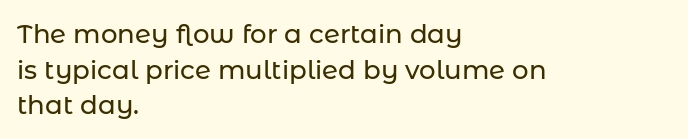
The image shows 26 px text type, upright; set left-aligned, normal line spacing (1.37x), normal letter spacing, not underlined.
